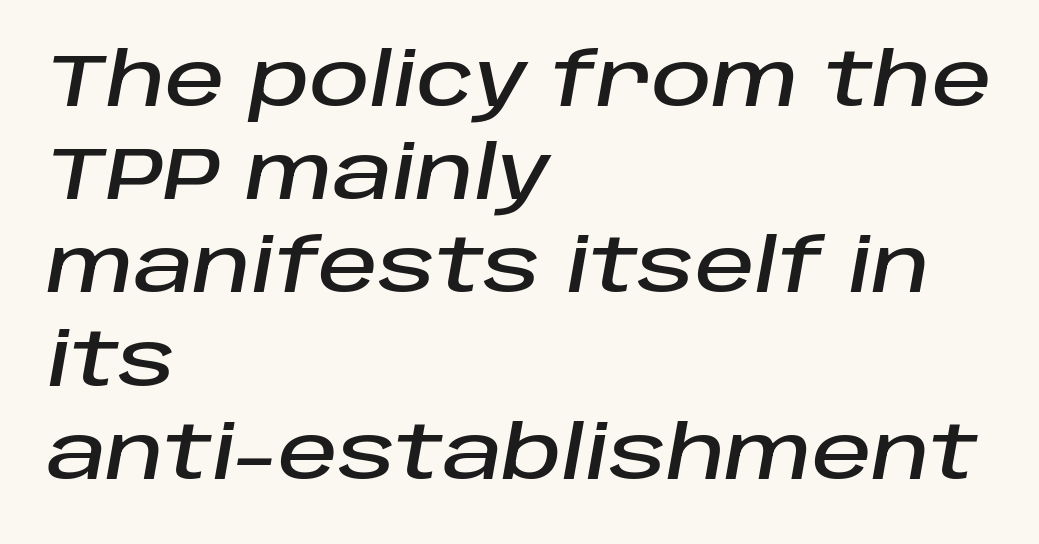
The space between consecutive lines is moderate. A typesetter would mark this as italic. Teacher's note: observe the even left margin — that is flush-left alignment. The strip under each line holds only bare page. Does extra space separate the letters? No, they use regular spacing. Spacing verdict: proportional, widths tailored to each character.
